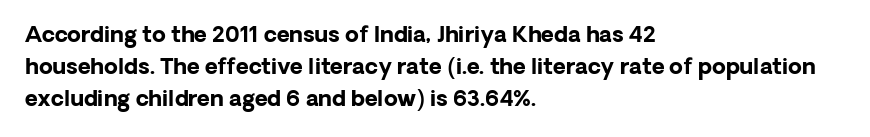
Students, observe: this is what conventionally led text looks like. Ascenders rise straight up at ninety degrees. Pretty heavy lettering here — definitely bold. The words here are not underlined.
